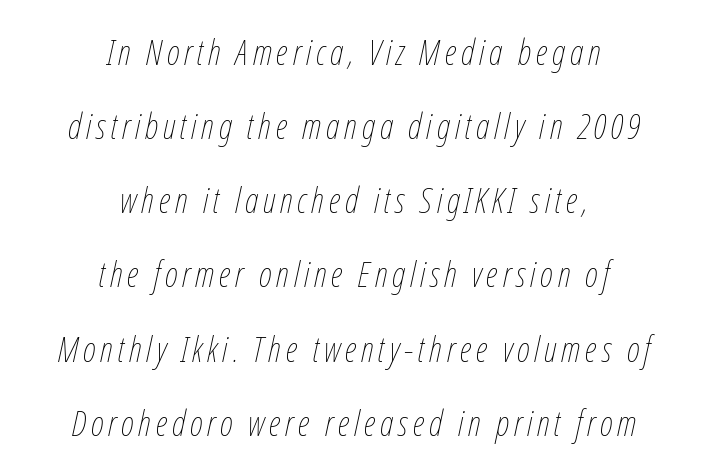
Q: Is the text bold? A: No.
Q: Is the text italic (slanted)? A: Yes, it leans right by about 12 degrees.
Q: Is the text underlined? A: No.
Q: How is the paragraph aligned? A: Centered.
Q: Is the spacing between lines tight, normal or loose? A: Loose.
Q: Width (condensed, normal, or wide)? A: Condensed.
Q: Stroke contrast? A: Low.
Q: x-height? A: Medium.
Q: Monospaced? A: No.
